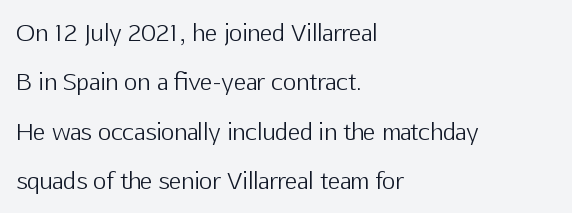
{"italic": "no", "bold": "no", "underline": "no", "align": "left", "line_spacing": "loose", "line_spacing_ratio": 2.15, "letter_spacing": "normal", "letter_spacing_em": 0.0, "glyph_px": 23}
